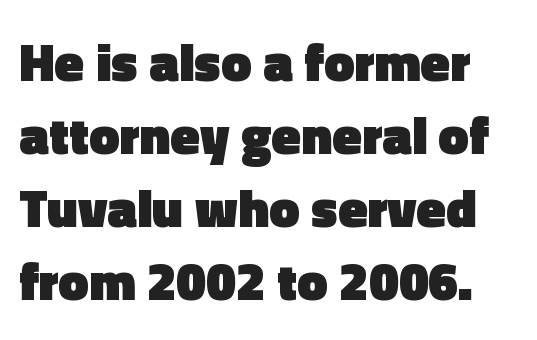
Q: Is the text bold? A: Yes.
Q: Is the text italic (slanted)? A: No, it is upright.
Q: Is the typeface a serif or a sans-serif typeface? A: Sans-serif.
Q: Is the text underlined? A: No.
Q: Is the spacing between letters normal or unusually wide? A: Normal.
Q: Is the spacing between lines tight, normal or loose? A: Normal.
Q: Width (condensed, normal, or wide)? A: Normal.
Q: x-height? A: Medium.
Q: Monospaced? A: No.
